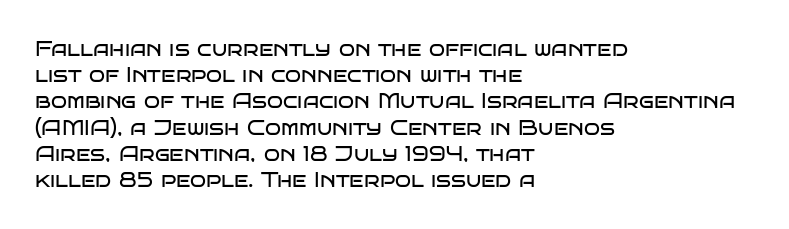
{"italic": "no", "bold": "no", "underline": "no", "align": "left", "line_spacing": "normal", "line_spacing_ratio": 1.25, "letter_spacing": "normal", "letter_spacing_em": 0.0, "glyph_px": 21}
